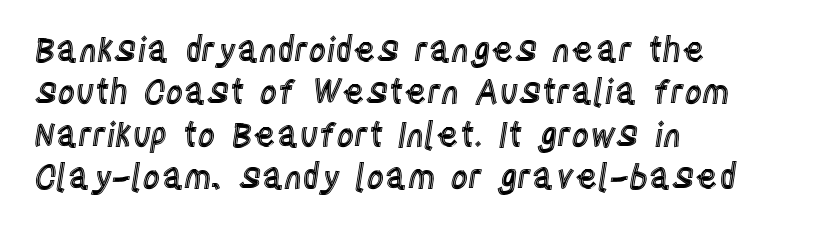
Underlining? Definitely not there. These lines are set flush left with a ragged right edge. How are the letters spaced? Ordinarily, with no added tracking. The letters advance in unequal steps, a hallmark of proportional type. These lines sit exactly where default settings would place them.
